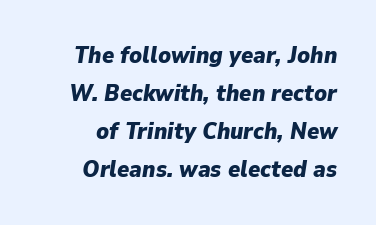
Q: Is the text bold? A: Yes.
Q: Is the text italic (slanted)? A: Yes, it leans right by about 9 degrees.
Q: Is the text underlined? A: No.
Q: Is the spacing between letters normal or unusually wide? A: Normal.
Q: Is the spacing between lines tight, normal or loose? A: Normal.
